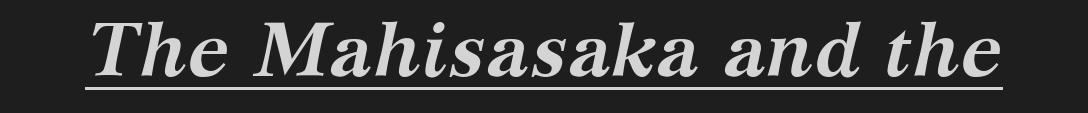
{"serif": "yes", "italic": "yes", "lean": "right", "slant_degrees": 12, "bold": "yes", "weight": "semibold", "width": "normal", "stroke_contrast": "medium", "x_height": "medium", "monospaced": "no", "underline": "yes", "letter_spacing": "normal", "letter_spacing_em": 0.0, "glyph_px": 76}
